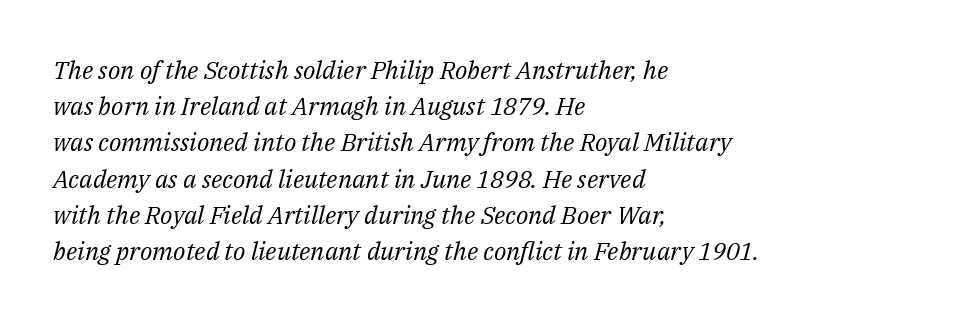
The image shows 25 px text type, italic (leaning right); set left-aligned, normal line spacing (1.45x), normal letter spacing, not underlined.
